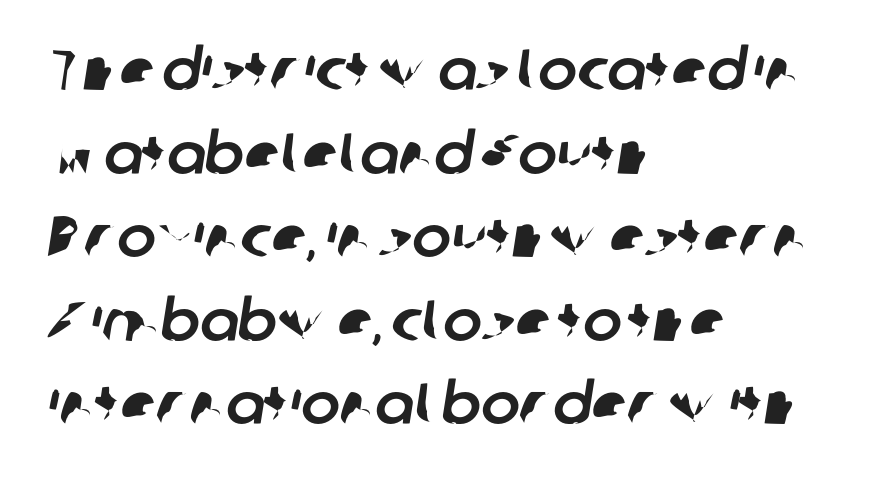
The image shows 58 px sans-serif type; set left-aligned, normal line spacing (1.44x), normal letter spacing, not underlined; low stroke contrast and a medium x-height.
